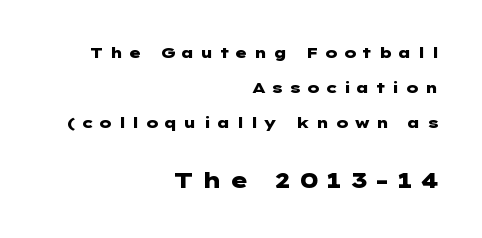
{"italic": "no", "bold": "yes", "underline": "no", "align": "right", "line_spacing": "loose", "line_spacing_ratio": 2.35, "letter_spacing": "wide", "letter_spacing_em": 0.34, "larger_block": "second", "size_ratio": 1.47, "glyph_px": 22}
